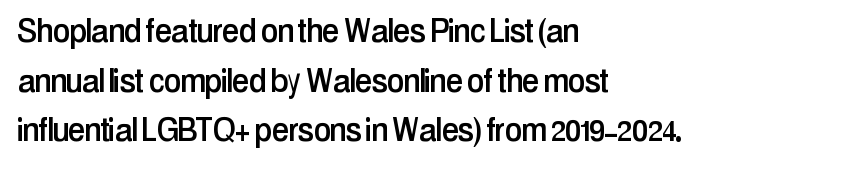
The image shows 39 px condensed sans-serif type, upright; set left-aligned, normal line spacing (1.27x), normal letter spacing, not underlined; low stroke contrast and a medium x-height.
